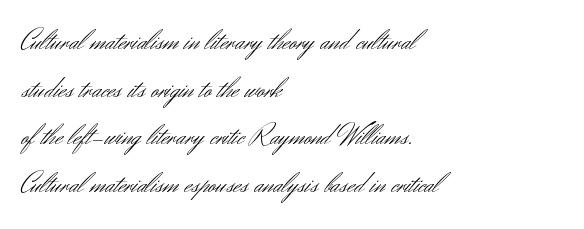
{"serif": "no", "bold": "no", "weight": "light", "width": "normal", "stroke_contrast": "medium", "x_height": "small", "monospaced": "no", "underline": "no", "align": "left", "line_spacing": "normal", "line_spacing_ratio": 1.59, "letter_spacing": "normal", "letter_spacing_em": 0.0, "glyph_px": 30}
